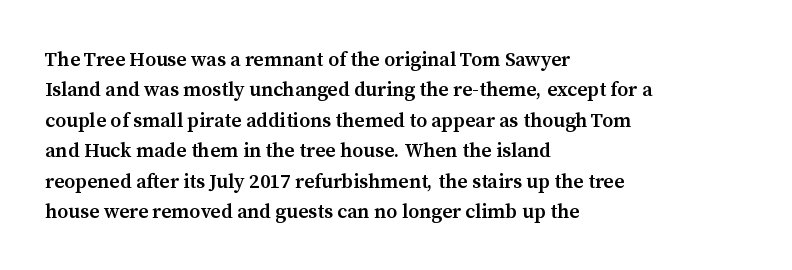
The image shows 20 px text type, upright; set left-aligned, normal line spacing (1.52x), normal letter spacing, not underlined.
